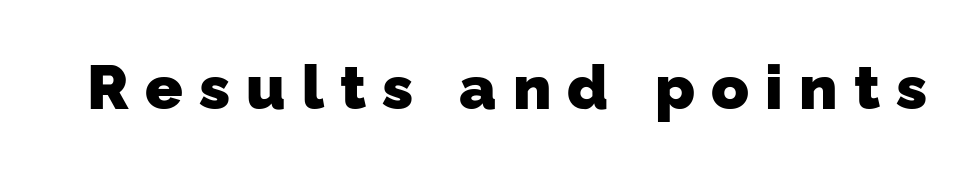
{"serif": "no", "bold": "yes", "weight": "heavy", "width": "normal", "stroke_contrast": "low", "x_height": "medium", "monospaced": "no", "underline": "no", "letter_spacing": "wide", "letter_spacing_em": 0.26, "glyph_px": 62}
